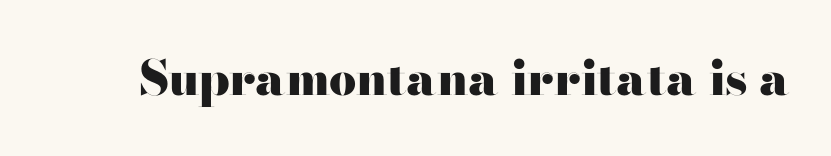
{"serif": "yes", "italic": "no", "bold": "yes", "weight": "heavy", "width": "wide", "stroke_contrast": "high", "x_height": "small", "monospaced": "no", "underline": "no", "letter_spacing": "normal", "letter_spacing_em": 0.0, "glyph_px": 48}
